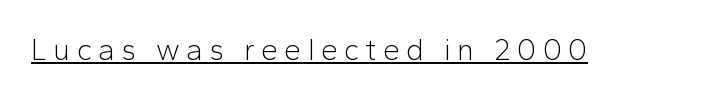
{"serif": "no", "italic": "no", "bold": "no", "weight": "light", "width": "normal", "stroke_contrast": "low", "x_height": "medium", "monospaced": "no", "underline": "yes", "letter_spacing": "wide", "letter_spacing_em": 0.21, "glyph_px": 30}
